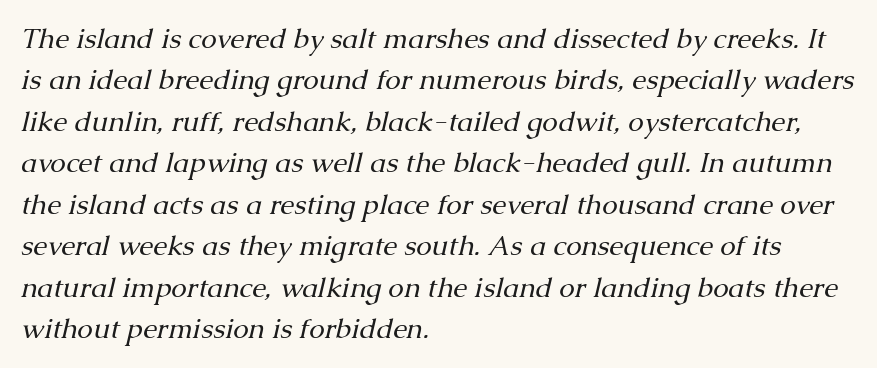
Is this a fixed-width face? No — the glyphs have proportional, varying widths. Bold? No — there's no thickening of the strokes. I'd call this a serif setting — the letters wear small feet. This sample uses plain, unmodified letter spacing. The string is rendered with underlining switched off.
